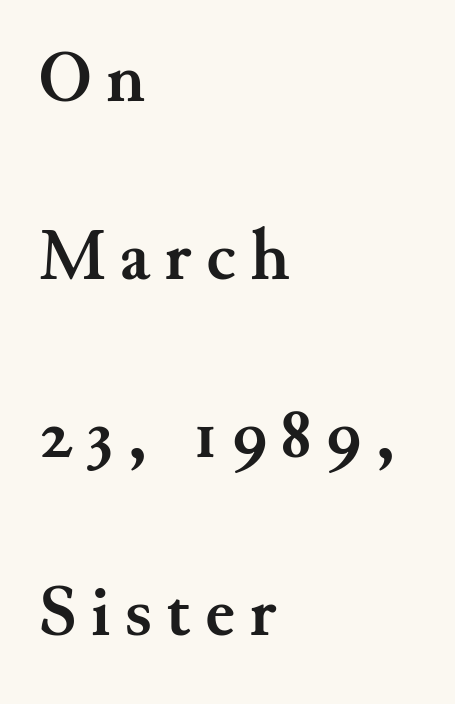
{"serif": "yes", "italic": "no", "bold": "yes", "weight": "semibold", "width": "normal", "stroke_contrast": "medium", "x_height": "small", "monospaced": "no", "underline": "no", "align": "left", "line_spacing": "loose", "line_spacing_ratio": 2.47, "letter_spacing": "wide", "letter_spacing_em": 0.2, "glyph_px": 72}
